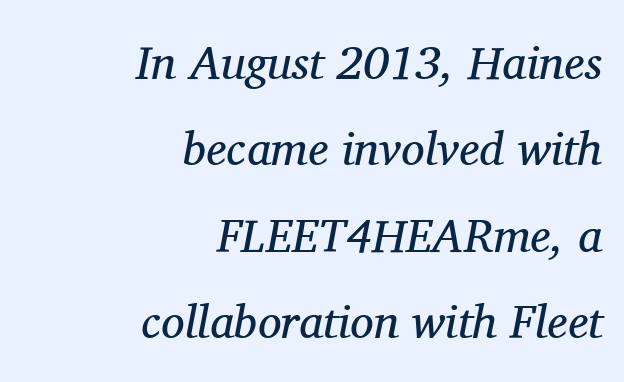
Q: Is the text bold? A: No.
Q: Is the text italic (slanted)? A: Yes, it leans right by about 11 degrees.
Q: Is the typeface a serif or a sans-serif typeface? A: Serif.
Q: Is the text underlined? A: No.
Q: How is the paragraph aligned? A: Right-aligned.
Q: Is the spacing between letters normal or unusually wide? A: Normal.
Q: Width (condensed, normal, or wide)? A: Normal.
Q: Stroke contrast? A: Medium.
Q: x-height? A: Medium.
Q: Monospaced? A: No.
